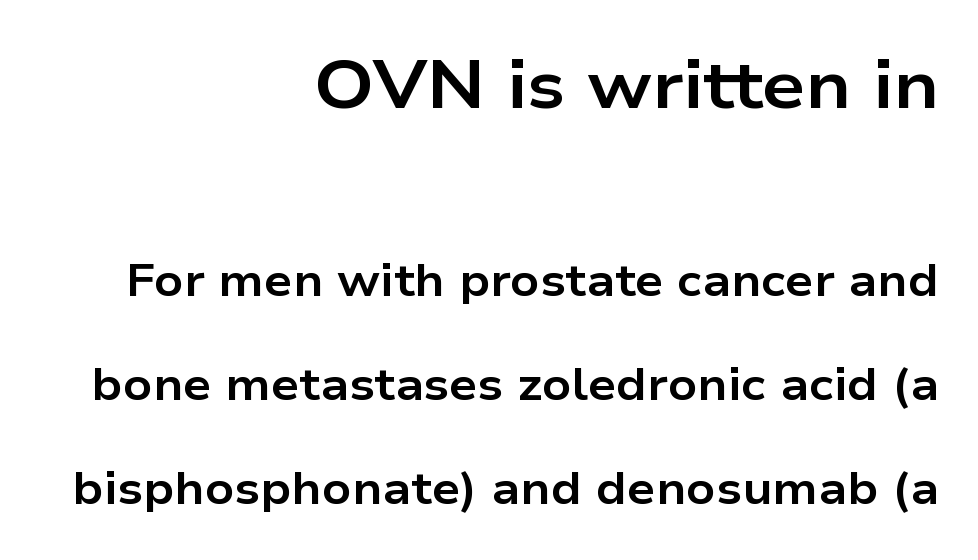
The image shows 68 px bold, wide sans-serif type, upright; set right-aligned, loose line spacing (2.31x), normal letter spacing, not underlined; the first (top) block is 1.51x larger; low stroke contrast and a medium x-height.
